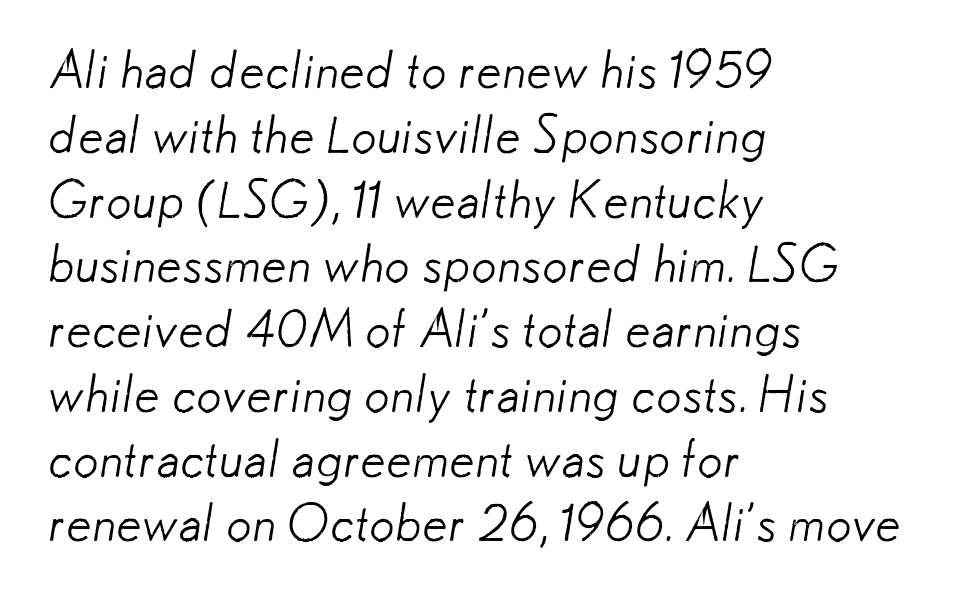
Q: Is the text bold? A: No.
Q: Is the typeface a serif or a sans-serif typeface? A: Sans-serif.
Q: Is the text underlined? A: No.
Q: How is the paragraph aligned? A: Left-aligned.
Q: Is the spacing between letters normal or unusually wide? A: Normal.
Q: Is the spacing between lines tight, normal or loose? A: Normal.
Q: Width (condensed, normal, or wide)? A: Normal.
Q: Stroke contrast? A: Low.
Q: x-height? A: Small.
Q: Monospaced? A: No.
